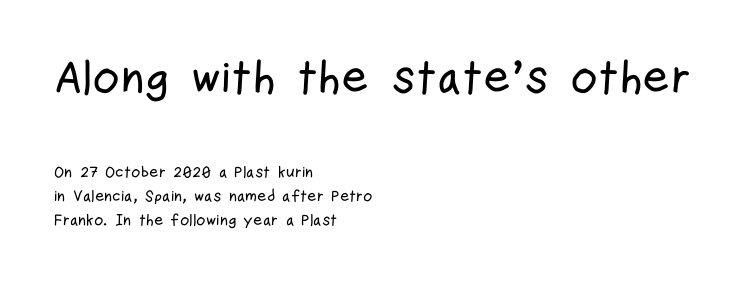
Q: Is the text italic (slanted)? A: No, it is upright.
Q: Is the typeface a serif or a sans-serif typeface? A: Sans-serif.
Q: Is the text underlined? A: No.
Q: How is the paragraph aligned? A: Left-aligned.
Q: Is the spacing between letters normal or unusually wide? A: Normal.
Q: Is the spacing between lines tight, normal or loose? A: Normal.
Q: Which block of text is set in a larger size, the first (top) or the second (bottom)? A: The first (top) one.
Q: Width (condensed, normal, or wide)? A: Condensed.
Q: Stroke contrast? A: Low.
Q: x-height? A: Medium.
Q: Monospaced? A: No.
